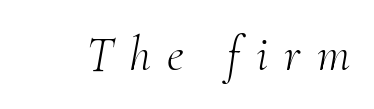
Q: Is the text bold? A: No.
Q: Is the text italic (slanted)? A: Yes, it leans right by about 10 degrees.
Q: Is the typeface a serif or a sans-serif typeface? A: Serif.
Q: Is the text underlined? A: No.
Q: Is the spacing between letters normal or unusually wide? A: Unusually wide.
Q: Width (condensed, normal, or wide)? A: Normal.
Q: Stroke contrast? A: Medium.
Q: x-height? A: Small.
Q: Monospaced? A: No.
